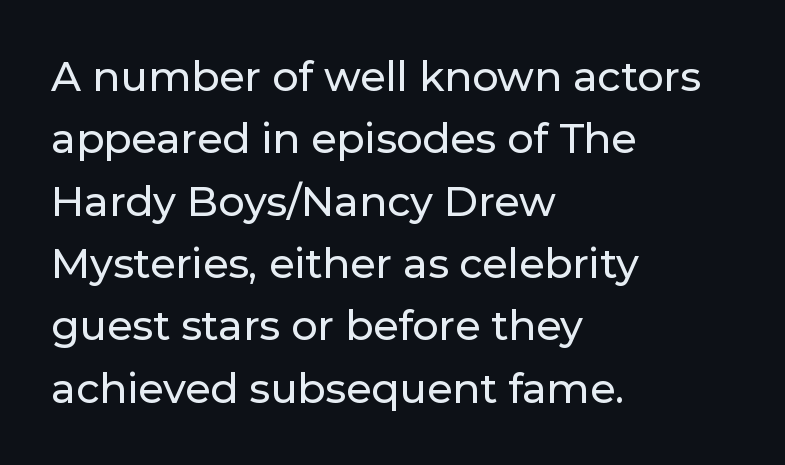
The image shows 41 px sans-serif type, upright; set left-aligned, normal line spacing (1.52x), normal letter spacing, not underlined; low stroke contrast and a medium x-height.
